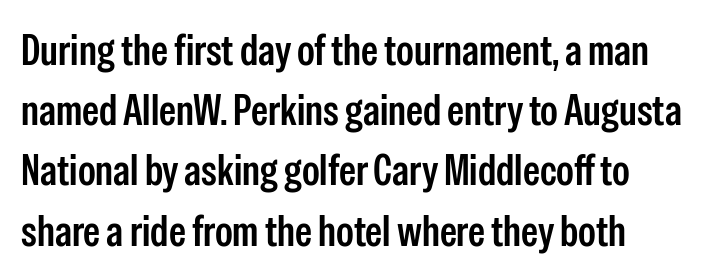
Q: Is the text bold? A: Semi-bold.
Q: Is the text italic (slanted)? A: No, it is upright.
Q: Is the typeface a serif or a sans-serif typeface? A: Sans-serif.
Q: Is the text underlined? A: No.
Q: Is the spacing between letters normal or unusually wide? A: Normal.
Q: Is the spacing between lines tight, normal or loose? A: Normal.
Q: Width (condensed, normal, or wide)? A: Condensed.
Q: Stroke contrast? A: Low.
Q: x-height? A: Medium.
Q: Monospaced? A: No.
